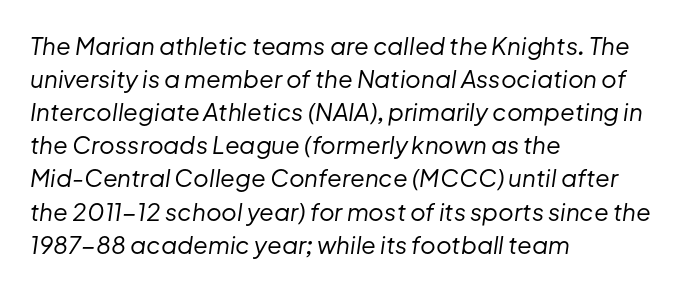
The image shows 24 px text type, italic (leaning right); set left-aligned, normal line spacing (1.38x), normal letter spacing, not underlined.
